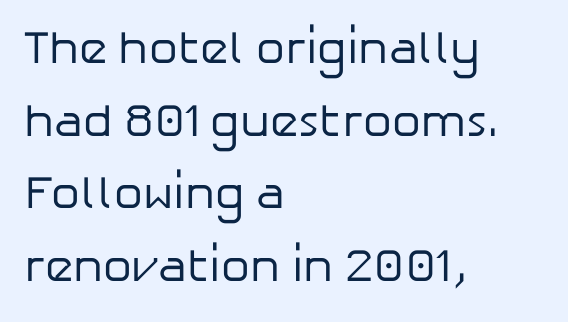
The image shows 46 px regular-weight sans-serif type, upright; set left-aligned, normal line spacing (1.58x), normal letter spacing, not underlined; low stroke contrast and a medium x-height.
